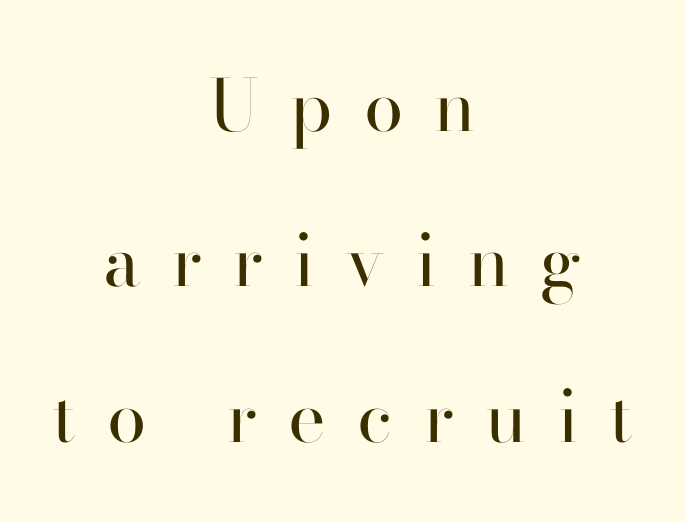
{"serif": "no", "italic": "no", "bold": "no", "weight": "regular", "width": "normal", "stroke_contrast": "high", "x_height": "small", "monospaced": "no", "underline": "no", "align": "center", "line_spacing": "loose", "line_spacing_ratio": 2.19, "letter_spacing": "wide", "letter_spacing_em": 0.44, "glyph_px": 71}
